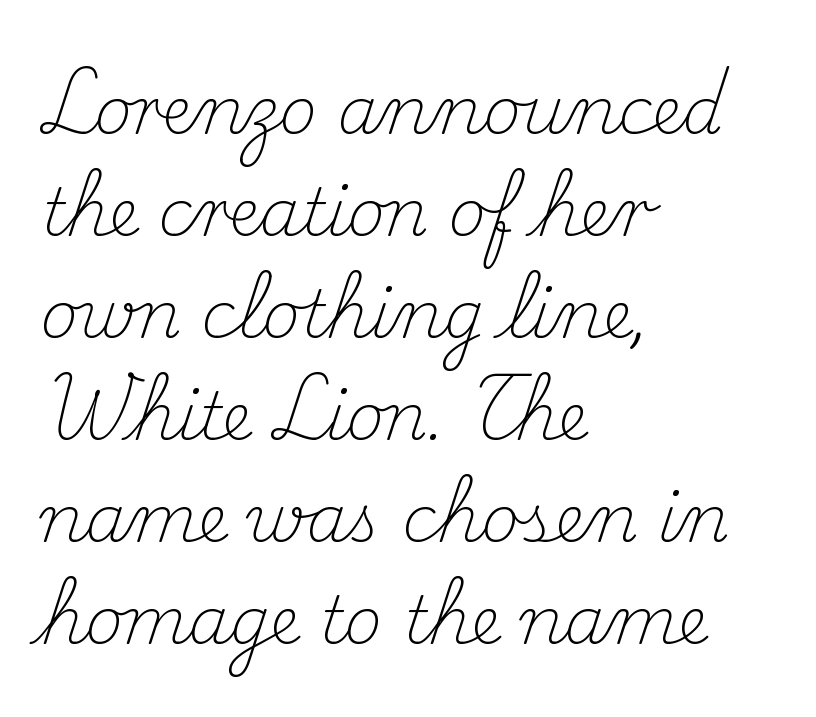
Each new line begins a customary step beneath the previous one. Each letter keeps its own natural width here, so spacing adapts to shape. Underline: absent.
